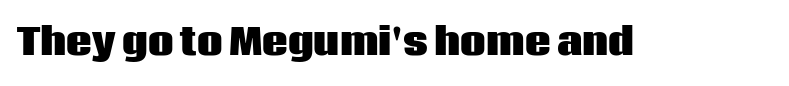
Q: Is the text bold? A: Yes.
Q: Is the text italic (slanted)? A: No, it is upright.
Q: Is the typeface a serif or a sans-serif typeface? A: Sans-serif.
Q: Is the text underlined? A: No.
Q: Is the spacing between letters normal or unusually wide? A: Normal.
Q: Width (condensed, normal, or wide)? A: Normal.
Q: Stroke contrast? A: Low.
Q: x-height? A: Large.
Q: Monospaced? A: No.
